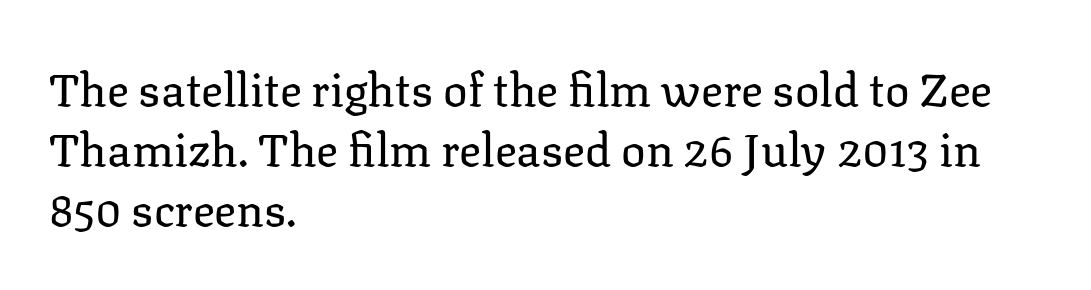
The image shows 46 px regular-weight serif type, upright; set left-aligned, normal line spacing (1.3x), normal letter spacing, not underlined; low stroke contrast and a medium x-height.
